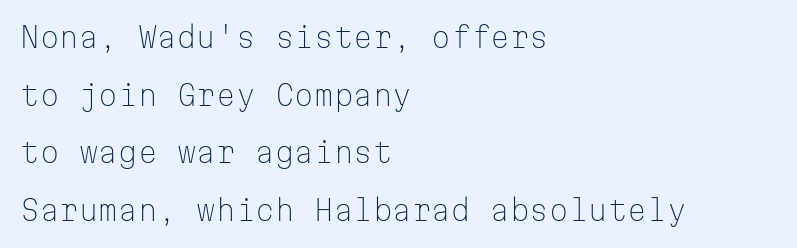
Does the lettering tilt? It doesn't — this is upright. Honestly, the letter spacing is just normal — you wouldn't notice it. The strokes are not fattened; the text isn't bold. Look at the bottom of the vertical strokes: they stop flat, with no serifs. Interline gaps are noticeably wide in this sample. Visually the block forms a straight wall on the left and a jagged coastline on the right.
